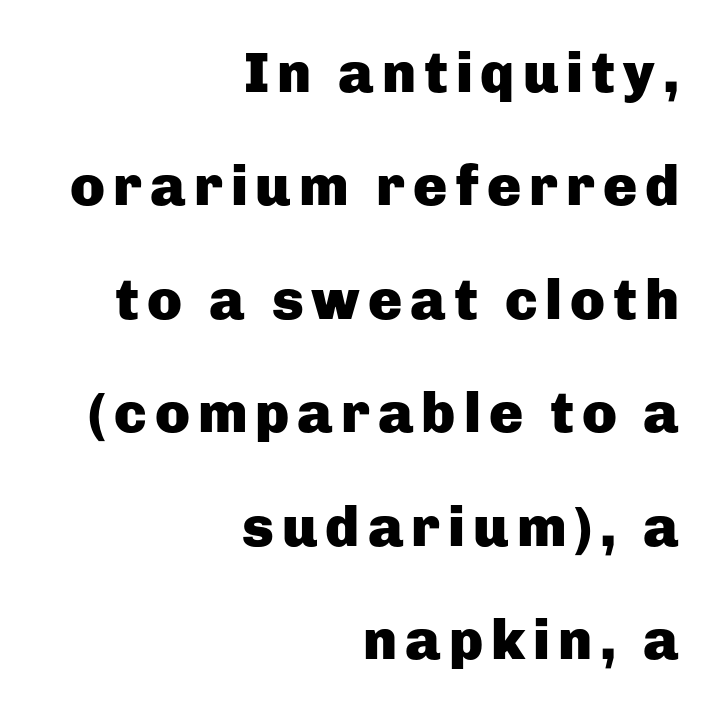
{"serif": "no", "italic": "no", "bold": "yes", "weight": "heavy", "width": "normal", "stroke_contrast": "low", "x_height": "medium", "monospaced": "no", "underline": "no", "align": "right", "line_spacing": "loose", "line_spacing_ratio": 1.99, "glyph_px": 57}
